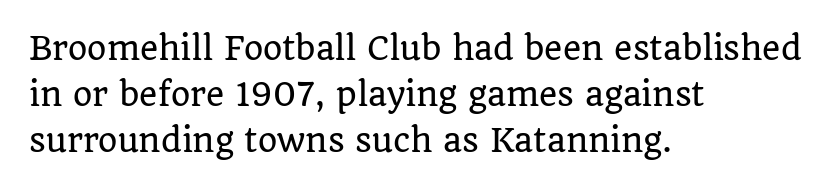
{"serif": "yes", "italic": "no", "width": "normal", "stroke_contrast": "low", "x_height": "large", "monospaced": "no", "underline": "no", "align": "left", "line_spacing": "normal", "line_spacing_ratio": 1.48, "letter_spacing": "normal", "letter_spacing_em": 0.0, "glyph_px": 31}
